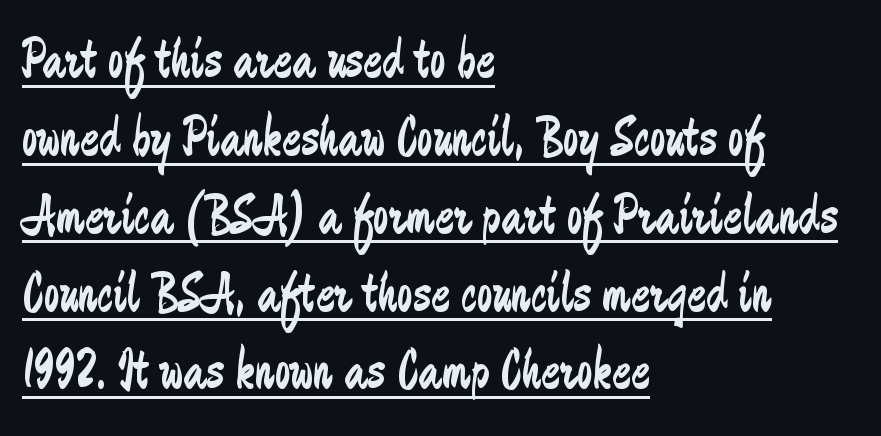
In CSS terms this would be text-align: left. Does the leading feel generous? No, just average. The face used here is proportionally spaced, like ordinary book or web type.
